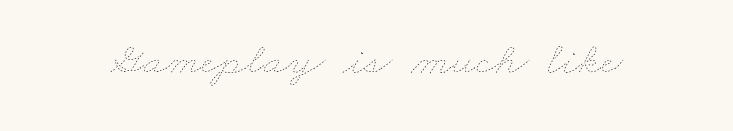
Q: Is the text bold? A: No.
Q: Is the text underlined? A: No.
Q: Is the spacing between letters normal or unusually wide? A: Normal.
Q: Width (condensed, normal, or wide)? A: Wide.
Q: Stroke contrast? A: Low.
Q: x-height? A: Small.
Q: Monospaced? A: No.
